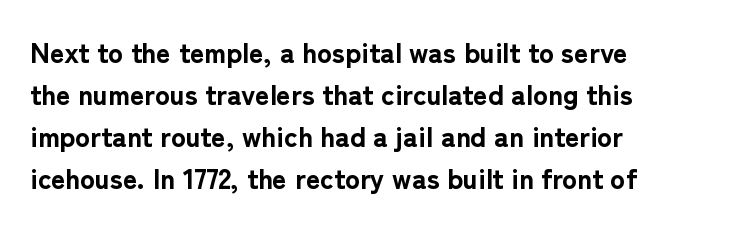
{"serif": "no", "italic": "no", "bold": "yes", "weight": "bold", "width": "normal", "stroke_contrast": "low", "x_height": "medium", "monospaced": "no", "underline": "no", "align": "left", "line_spacing": "normal", "line_spacing_ratio": 1.5, "letter_spacing": "normal", "letter_spacing_em": 0.0, "glyph_px": 28}
